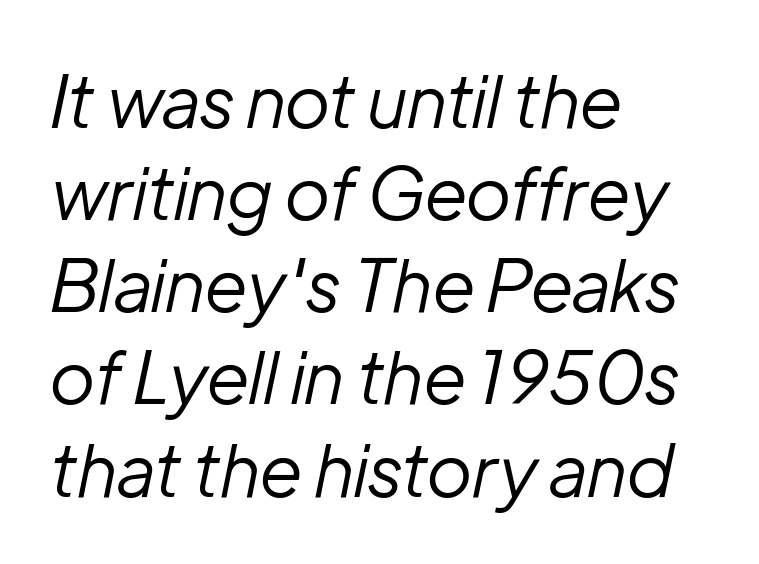
The image shows 72 px regular-weight type, italic (leaning right); set left-aligned, normal line spacing (1.28x), normal letter spacing, not underlined; low stroke contrast and a medium x-height.
